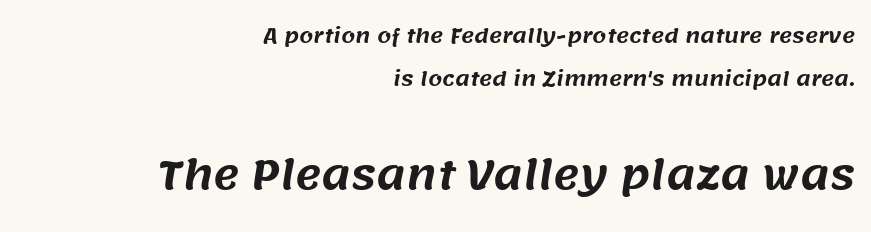
Q: Is the typeface a serif or a sans-serif typeface? A: Sans-serif.
Q: Is the text underlined? A: No.
Q: How is the paragraph aligned? A: Right-aligned.
Q: Is the spacing between letters normal or unusually wide? A: Normal.
Q: Is the spacing between lines tight, normal or loose? A: Loose.
Q: Which block of text is set in a larger size, the first (top) or the second (bottom)? A: The second (bottom) one.
Q: Width (condensed, normal, or wide)? A: Normal.
Q: Stroke contrast? A: Medium.
Q: x-height? A: Large.
Q: Monospaced? A: No.
